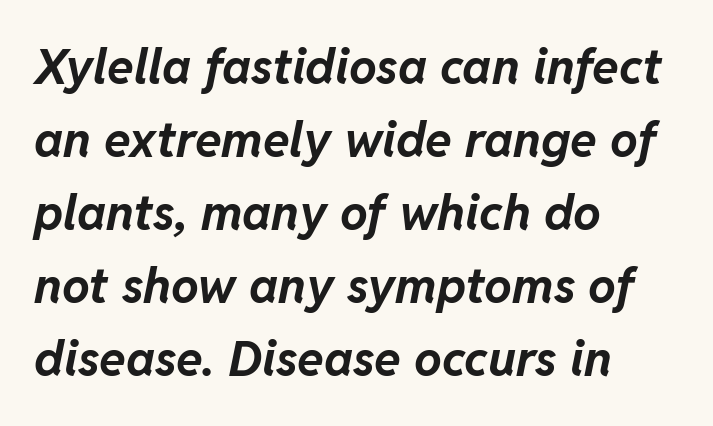
Q: Is the text bold? A: Yes.
Q: Is the text italic (slanted)? A: Yes, it leans right by about 11 degrees.
Q: Is the text underlined? A: No.
Q: How is the paragraph aligned? A: Left-aligned.
Q: Is the spacing between letters normal or unusually wide? A: Normal.
Q: Is the spacing between lines tight, normal or loose? A: Normal.
Q: Width (condensed, normal, or wide)? A: Normal.
Q: Stroke contrast? A: Low.
Q: x-height? A: Medium.
Q: Monospaced? A: No.
